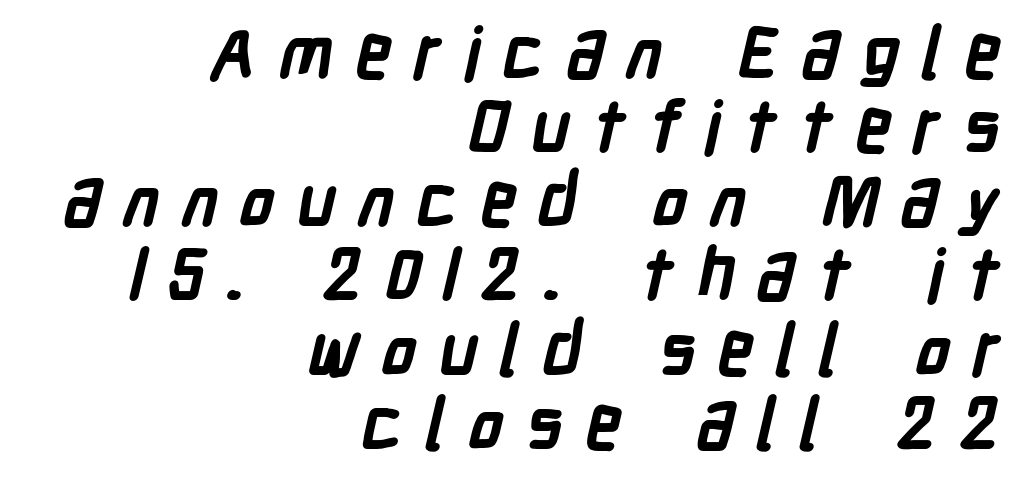
Q: Is the text bold? A: Yes.
Q: Is the typeface a serif or a sans-serif typeface? A: Sans-serif.
Q: Is the text underlined? A: No.
Q: How is the paragraph aligned? A: Right-aligned.
Q: Is the spacing between letters normal or unusually wide? A: Unusually wide.
Q: Is the spacing between lines tight, normal or loose? A: Tight.
Q: Width (condensed, normal, or wide)? A: Condensed.
Q: Stroke contrast? A: Low.
Q: x-height? A: Medium.
Q: Monospaced? A: No.
